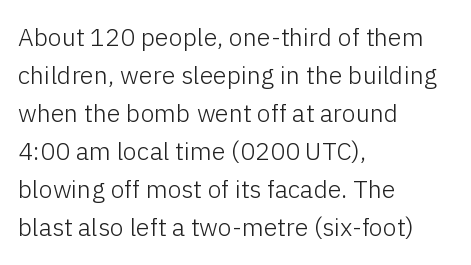
Q: Is the text bold? A: No.
Q: Is the text italic (slanted)? A: No, it is upright.
Q: Is the text underlined? A: No.
Q: How is the paragraph aligned? A: Left-aligned.
Q: Is the spacing between letters normal or unusually wide? A: Normal.
Q: Is the spacing between lines tight, normal or loose? A: Normal.
